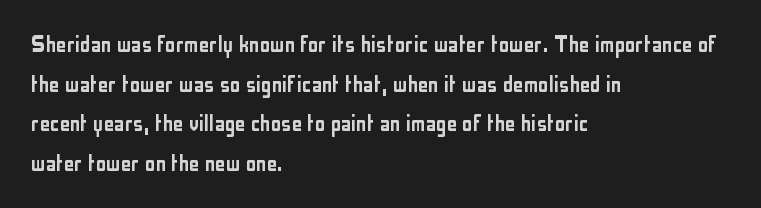
{"italic": "no", "underline": "no", "align": "left", "line_spacing": "normal", "line_spacing_ratio": 1.52, "letter_spacing": "normal", "letter_spacing_em": 0.0, "glyph_px": 26}
